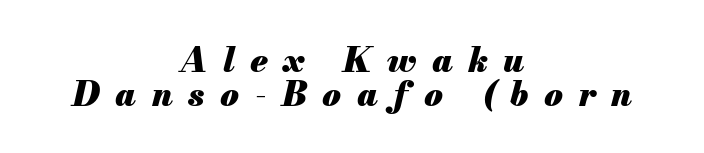
The image shows 34 px heavy type, italic (leaning right); set centered, tight line spacing (1.0x), unusually wide letter spacing (+0.45 em), not underlined; medium stroke contrast and a small x-height.
